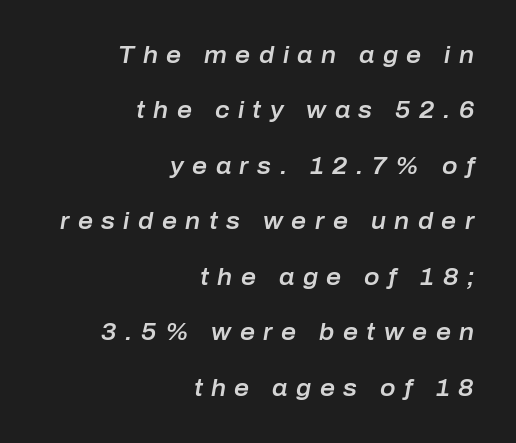
The image shows 23 px text type, italic (leaning right); set right-aligned, loose line spacing (2.41x), unusually wide letter spacing (+0.37 em), not underlined.
